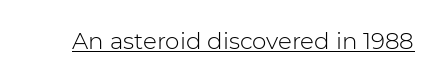
The image shows 23 px text type, upright; set normal letter spacing, underlined.
